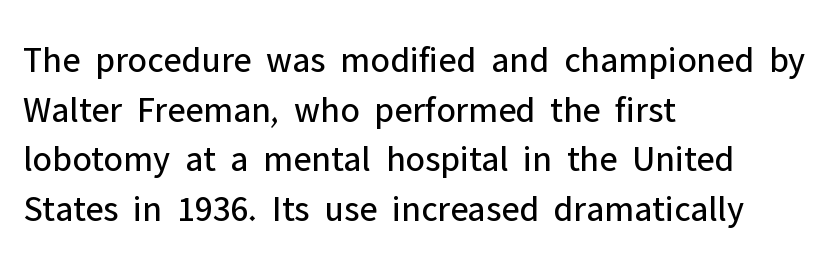
The image shows 37 px regular-weight sans-serif type, upright; set left-aligned, normal line spacing (1.34x), normal letter spacing, not underlined; low stroke contrast and a medium x-height.
